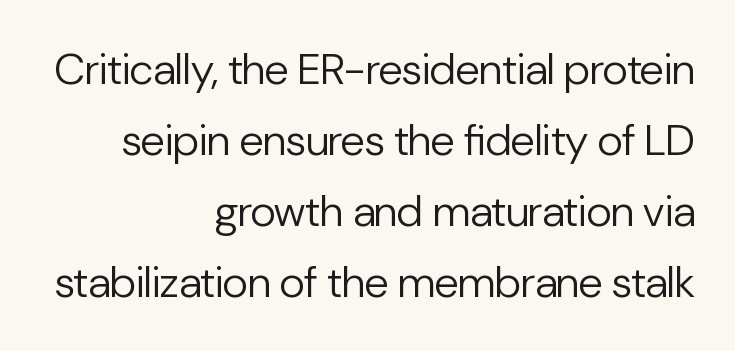
Q: Is the text bold? A: No.
Q: Is the text italic (slanted)? A: No, it is upright.
Q: Is the typeface a serif or a sans-serif typeface? A: Sans-serif.
Q: Is the text underlined? A: No.
Q: How is the paragraph aligned? A: Right-aligned.
Q: Is the spacing between letters normal or unusually wide? A: Normal.
Q: Is the spacing between lines tight, normal or loose? A: Normal.
Q: Width (condensed, normal, or wide)? A: Normal.
Q: Stroke contrast? A: Low.
Q: x-height? A: Medium.
Q: Monospaced? A: No.
